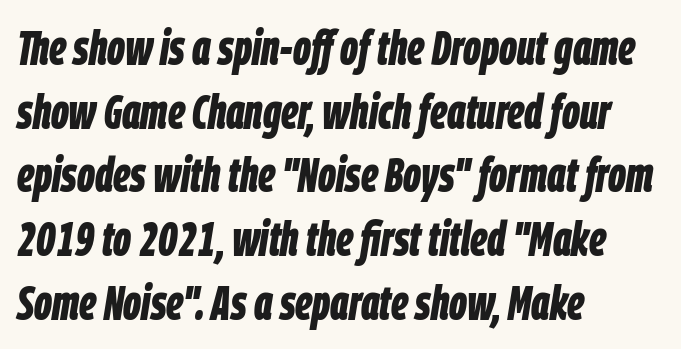
Q: Is the text bold? A: Yes.
Q: Is the text italic (slanted)? A: Yes, it leans right by about 9 degrees.
Q: Is the text underlined? A: No.
Q: How is the paragraph aligned? A: Left-aligned.
Q: Is the spacing between letters normal or unusually wide? A: Normal.
Q: Is the spacing between lines tight, normal or loose? A: Normal.
Q: Width (condensed, normal, or wide)? A: Condensed.
Q: Stroke contrast? A: Low.
Q: x-height? A: Large.
Q: Monospaced? A: No.
